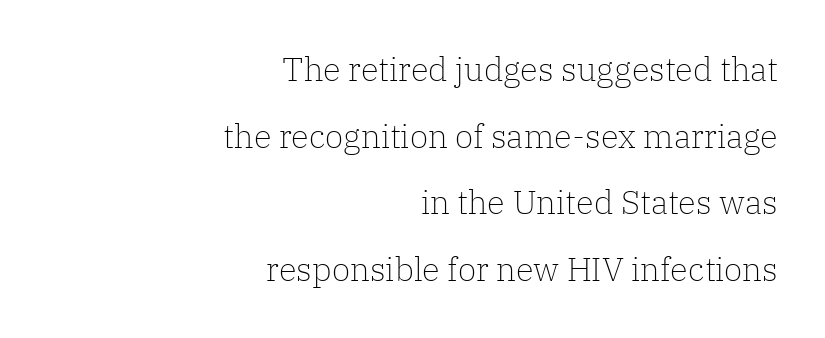
{"serif": "yes", "italic": "no", "bold": "no", "weight": "light", "width": "normal", "stroke_contrast": "low", "x_height": "medium", "monospaced": "no", "underline": "no", "align": "right", "line_spacing": "loose", "line_spacing_ratio": 2.02, "letter_spacing": "normal", "letter_spacing_em": 0.0, "glyph_px": 33}
